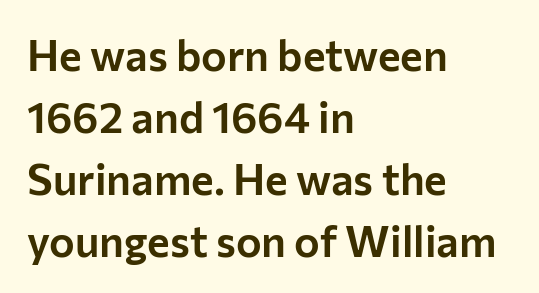
Q: Is the text italic (slanted)? A: No, it is upright.
Q: Is the typeface a serif or a sans-serif typeface? A: Sans-serif.
Q: Is the text underlined? A: No.
Q: How is the paragraph aligned? A: Left-aligned.
Q: Is the spacing between letters normal or unusually wide? A: Normal.
Q: Is the spacing between lines tight, normal or loose? A: Normal.
Q: Width (condensed, normal, or wide)? A: Normal.
Q: Stroke contrast? A: Low.
Q: x-height? A: Medium.
Q: Monospaced? A: No.
